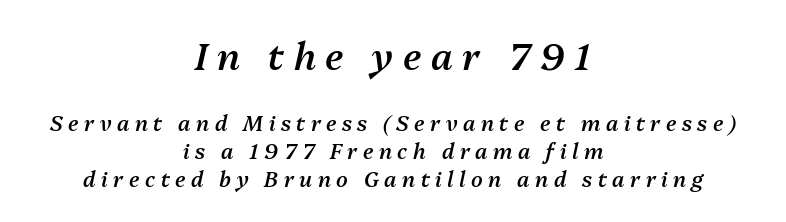
Character widths vary here, with narrow letters taking less room than wide ones. The specimen reads as italic at a glance. These lines stack symmetrically, like a column narrowing and widening about its center. In terms of weight, the rendering is demibold, just under bold. Evenly set lines give the paragraph a standard silhouette. The rendering shrinks the type as you move from the upper chunk to the lower.
